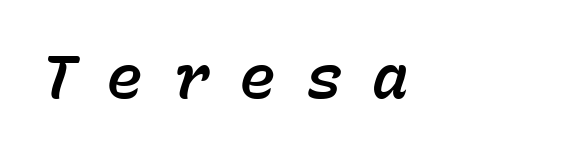
The image shows 61 px text type, italic (leaning right), monospaced; set unusually wide letter spacing (+0.49 em), not underlined; low stroke contrast and a medium x-height.
